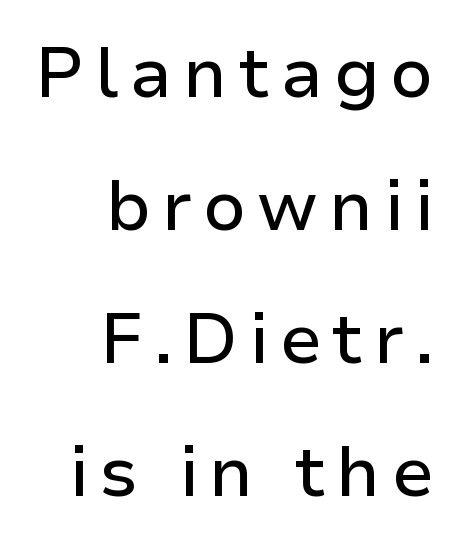
{"serif": "no", "italic": "no", "width": "normal", "stroke_contrast": "low", "x_height": "medium", "monospaced": "no", "underline": "no", "align": "right", "line_spacing": "loose", "line_spacing_ratio": 1.9, "glyph_px": 70}
